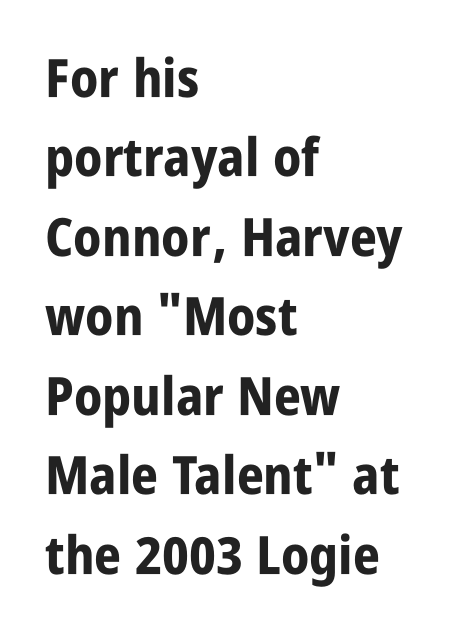
Q: Is the text bold? A: Yes.
Q: Is the text italic (slanted)? A: No, it is upright.
Q: Is the typeface a serif or a sans-serif typeface? A: Sans-serif.
Q: Is the text underlined? A: No.
Q: How is the paragraph aligned? A: Left-aligned.
Q: Is the spacing between letters normal or unusually wide? A: Normal.
Q: Is the spacing between lines tight, normal or loose? A: Normal.
Q: Width (condensed, normal, or wide)? A: Condensed.
Q: Stroke contrast? A: Low.
Q: x-height? A: Large.
Q: Monospaced? A: No.
